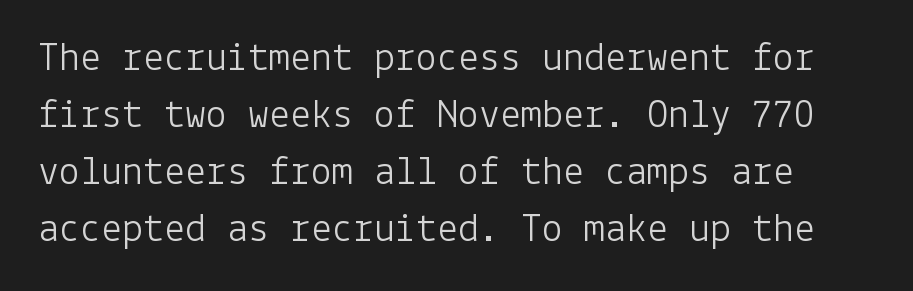
{"serif": "no", "italic": "no", "bold": "no", "weight": "light", "width": "normal", "stroke_contrast": "low", "x_height": "medium", "underline": "no", "line_spacing": "normal", "line_spacing_ratio": 1.36, "letter_spacing": "normal", "letter_spacing_em": 0.0, "glyph_px": 42}
